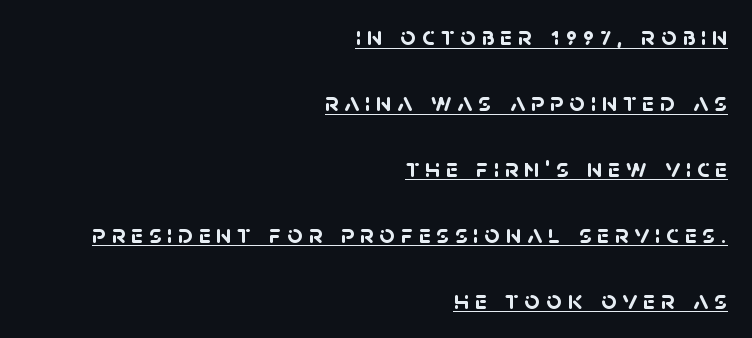
The lettering is marked with a stroke running underneath it. All the whitespace from short lines collects on the left. Heavy-handed strokes throughout: this text is bold. The passage shown stacks its lines with a broad gap.
